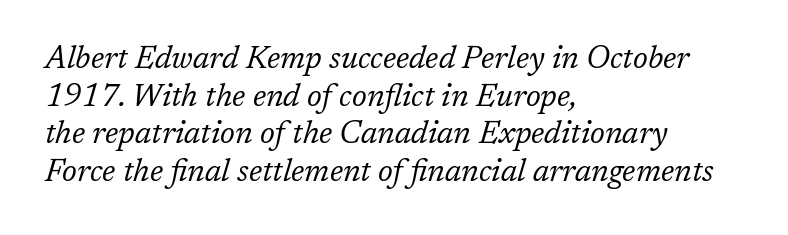
Q: Is the text bold? A: No.
Q: Is the text italic (slanted)? A: Yes, it leans right by about 17 degrees.
Q: Is the typeface a serif or a sans-serif typeface? A: Serif.
Q: Is the text underlined? A: No.
Q: How is the paragraph aligned? A: Left-aligned.
Q: Is the spacing between letters normal or unusually wide? A: Normal.
Q: Width (condensed, normal, or wide)? A: Normal.
Q: Stroke contrast? A: Low.
Q: x-height? A: Medium.
Q: Monospaced? A: No.
